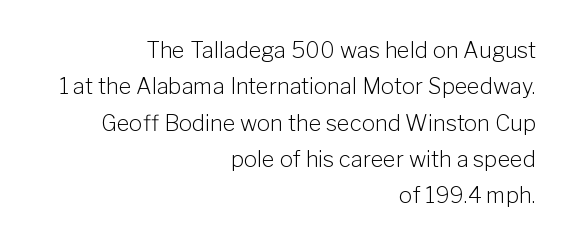
{"italic": "no", "bold": "no", "underline": "no", "align": "right", "line_spacing": "normal", "line_spacing_ratio": 1.65, "letter_spacing": "normal", "letter_spacing_em": 0.0, "glyph_px": 22}
